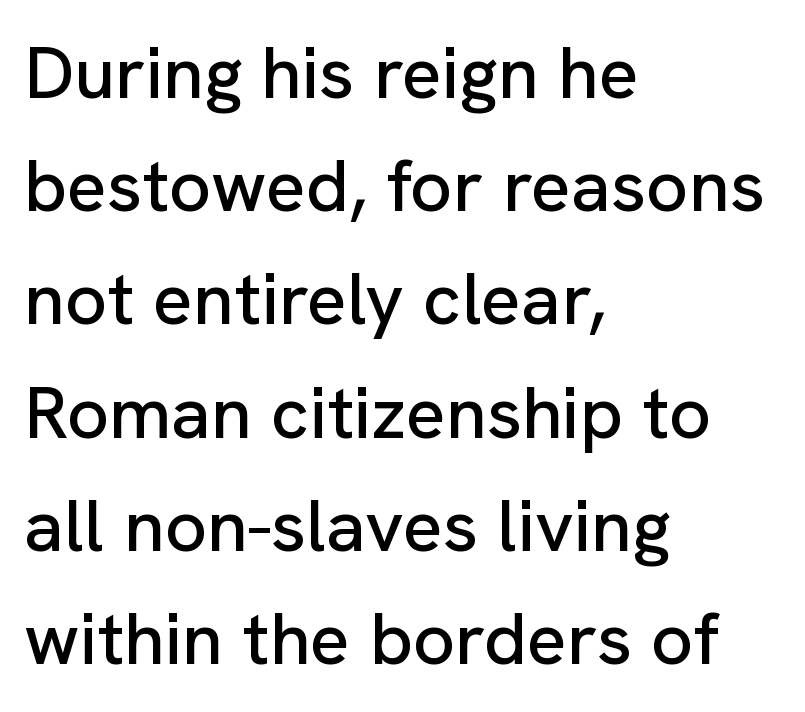
The image shows 74 px sans-serif type, upright; set left-aligned, normal line spacing (1.53x), normal letter spacing, not underlined; low stroke contrast and a medium x-height.
